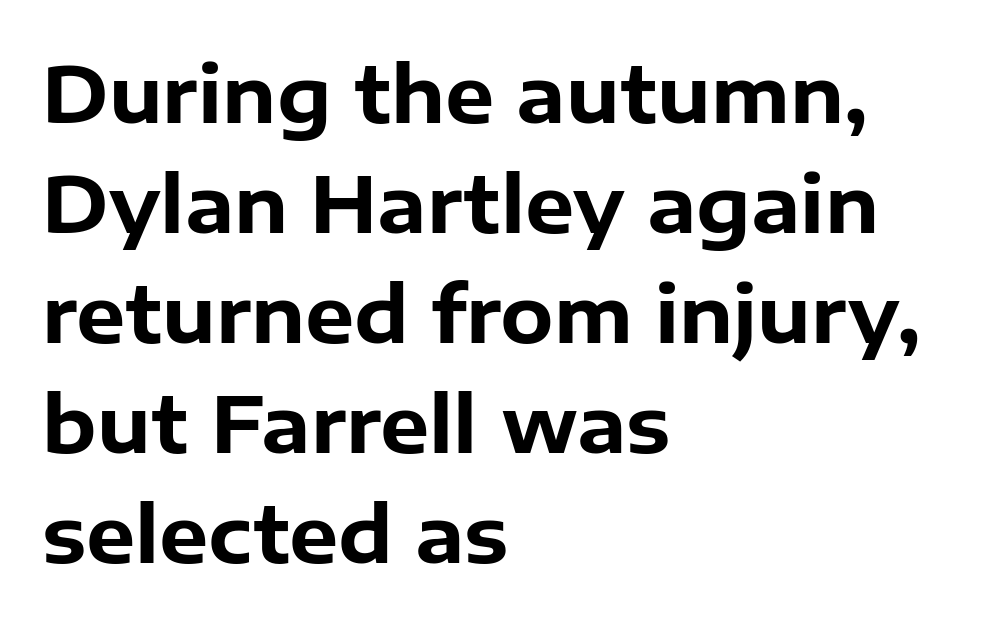
Q: Is the text bold? A: Yes.
Q: Is the text italic (slanted)? A: No, it is upright.
Q: Is the typeface a serif or a sans-serif typeface? A: Sans-serif.
Q: Is the text underlined? A: No.
Q: How is the paragraph aligned? A: Left-aligned.
Q: Is the spacing between letters normal or unusually wide? A: Normal.
Q: Is the spacing between lines tight, normal or loose? A: Normal.
Q: Width (condensed, normal, or wide)? A: Normal.
Q: Stroke contrast? A: Low.
Q: x-height? A: Medium.
Q: Monospaced? A: No.
